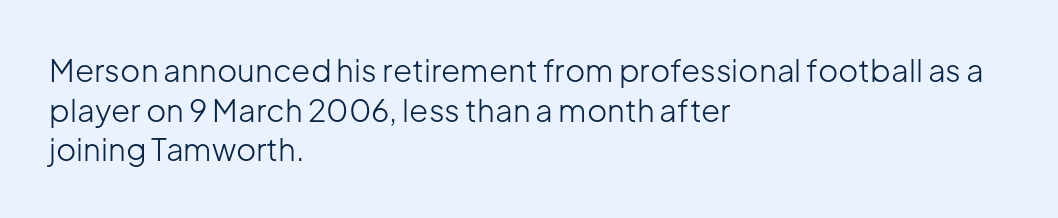
{"serif": "no", "italic": "no", "bold": "no", "weight": "light", "width": "normal", "stroke_contrast": "low", "x_height": "medium", "monospaced": "no", "underline": "no", "align": "left", "line_spacing": "normal", "line_spacing_ratio": 1.28, "letter_spacing": "normal", "letter_spacing_em": 0.0, "glyph_px": 31}
